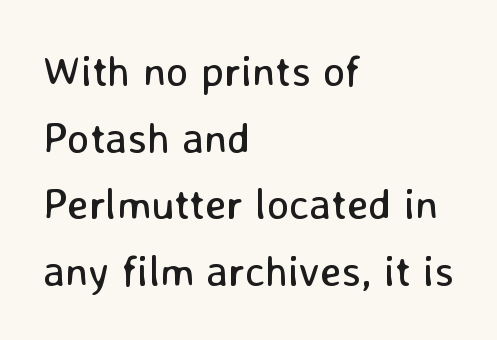
The image shows 43 px regular-weight sans-serif type, upright; set left-aligned, normal line spacing (1.55x), normal letter spacing, not underlined; low stroke contrast and a medium x-height.
